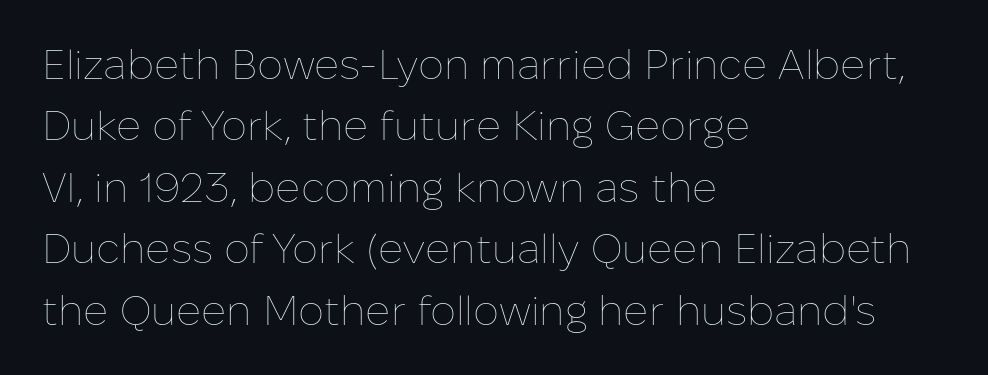
The image shows 41 px thin type, upright; set left-aligned, normal line spacing (1.5x), normal letter spacing, not underlined; low stroke contrast and a medium x-height.
